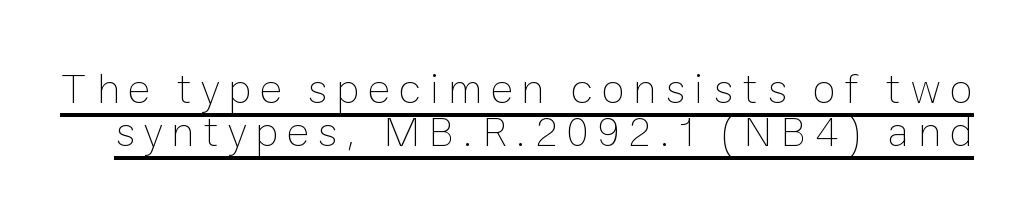
Q: Is the text bold? A: No.
Q: Is the text italic (slanted)? A: No, it is upright.
Q: Is the text underlined? A: Yes.
Q: Is the spacing between letters normal or unusually wide? A: Unusually wide.
Q: Is the spacing between lines tight, normal or loose? A: Tight.
Q: Width (condensed, normal, or wide)? A: Normal.
Q: Stroke contrast? A: Low.
Q: x-height? A: Medium.
Q: Monospaced? A: No.
